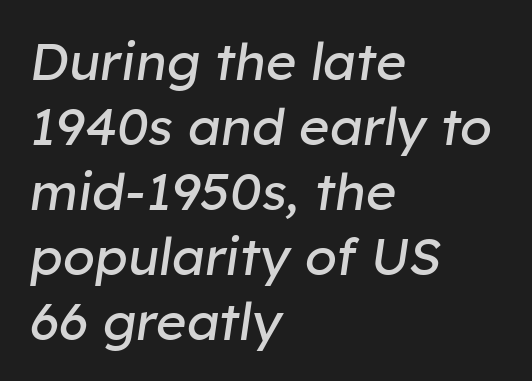
Is there much room between lines? A standard amount, neither cramped nor airy. Italic: yes, the glyphs are oblique. Stems and bowls with no extra thickness — not bold. Tracking here is standard; glyphs follow each other at the usual distance. Decoration check: the copy has no underline. You could not count columns in this text — the font is proportionally spaced.
